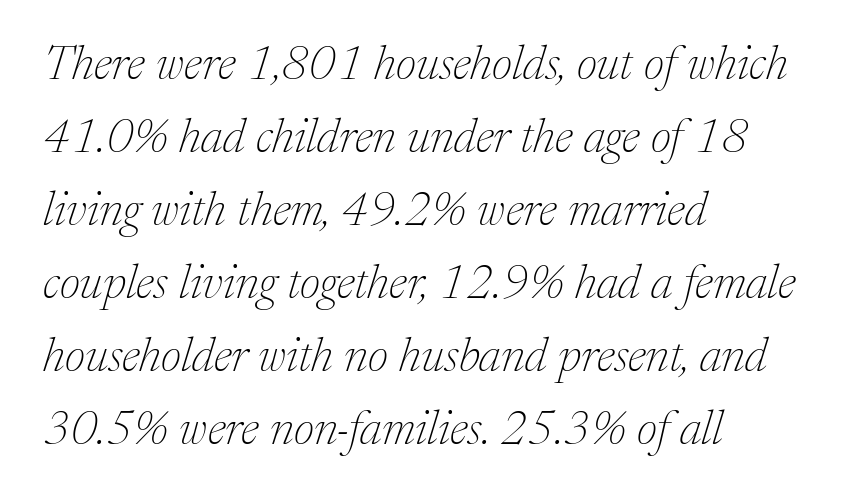
The image shows 48 px thin serif type, italic (leaning right); set left-aligned, normal line spacing (1.52x), normal letter spacing, not underlined; medium stroke contrast and a medium x-height.
